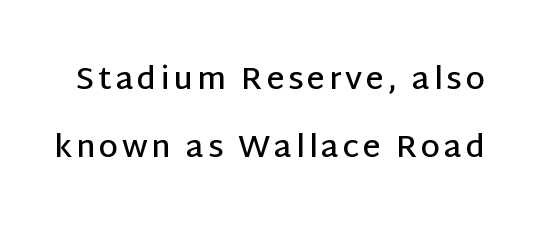
{"serif": "no", "italic": "no", "bold": "semi", "weight": "semibold", "width": "normal", "stroke_contrast": "low", "x_height": "large", "monospaced": "no", "underline": "no", "line_spacing": "loose", "line_spacing_ratio": 2.18, "glyph_px": 31}
